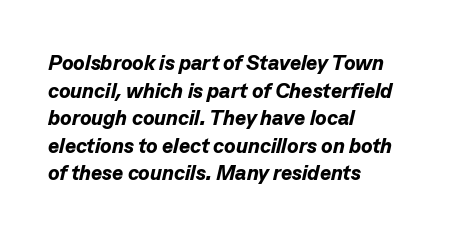
Q: Is the text bold? A: Yes.
Q: Is the text italic (slanted)? A: Yes, it leans right by about 13 degrees.
Q: Is the text underlined? A: No.
Q: How is the paragraph aligned? A: Left-aligned.
Q: Is the spacing between letters normal or unusually wide? A: Normal.
Q: Is the spacing between lines tight, normal or loose? A: Normal.
